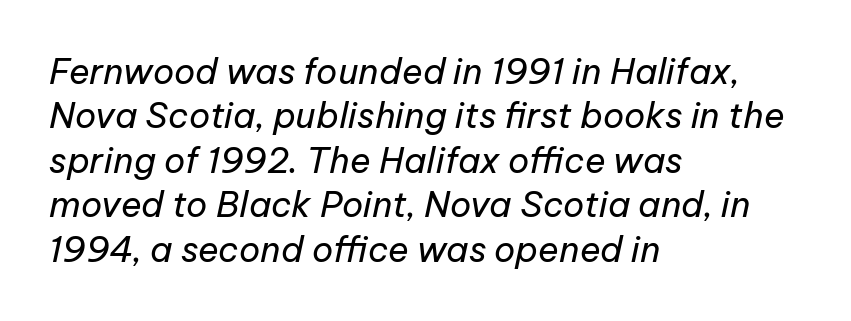
Vertically, the passage feels balanced, rows spaced as you'd expect. These lines were composed using italics. Each word holds together tightly as a unit, with standard inter-letter gaps. Note the varied advance widths — an 'i' is clearly narrower than an 'm'.
